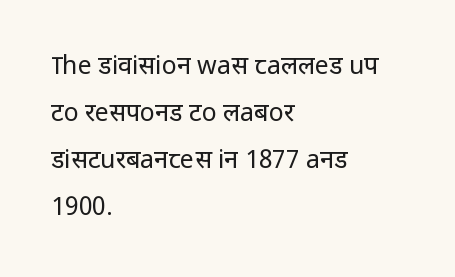
Q: Is the text bold? A: No.
Q: Is the text italic (slanted)? A: No, it is upright.
Q: Is the text underlined? A: No.
Q: How is the paragraph aligned? A: Left-aligned.
Q: Is the spacing between letters normal or unusually wide? A: Normal.
